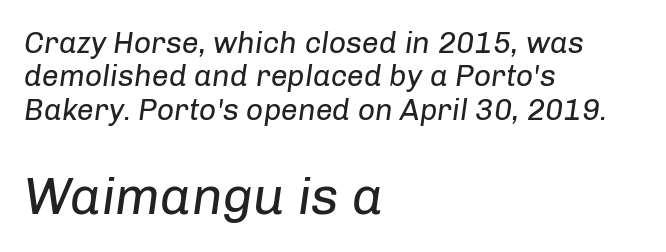
The image shows 52 px regular-weight type, italic (leaning right); set left-aligned, tight line spacing (1.11x), normal letter spacing, not underlined; the second (bottom) block is 1.73x larger; low stroke contrast and a medium x-height.
